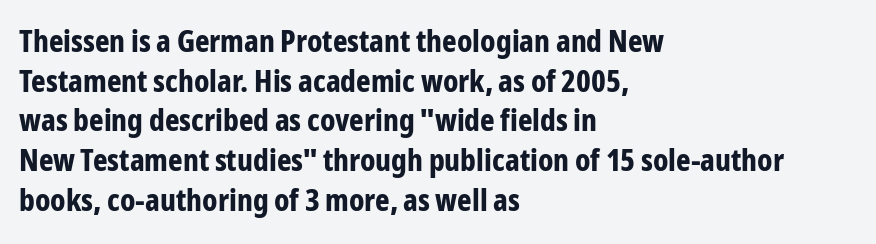
The image shows 31 px bold, condensed sans-serif type, upright; set left-aligned, normal line spacing (1.28x), normal letter spacing, not underlined; low stroke contrast and a medium x-height.
